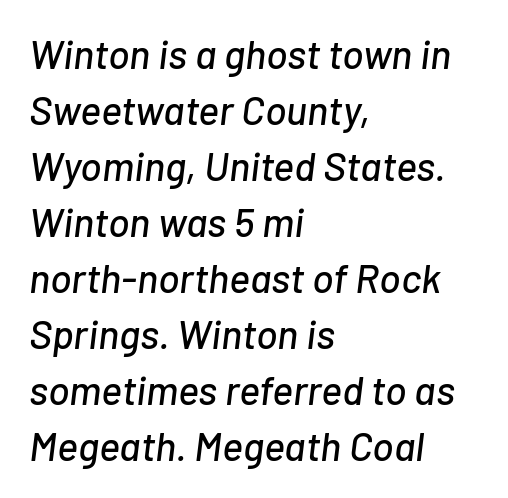
Q: Is the text italic (slanted)? A: Yes, it leans right by about 7 degrees.
Q: Is the text underlined? A: No.
Q: How is the paragraph aligned? A: Left-aligned.
Q: Is the spacing between letters normal or unusually wide? A: Normal.
Q: Is the spacing between lines tight, normal or loose? A: Normal.
Q: Width (condensed, normal, or wide)? A: Normal.
Q: Stroke contrast? A: Low.
Q: x-height? A: Medium.
Q: Monospaced? A: No.
